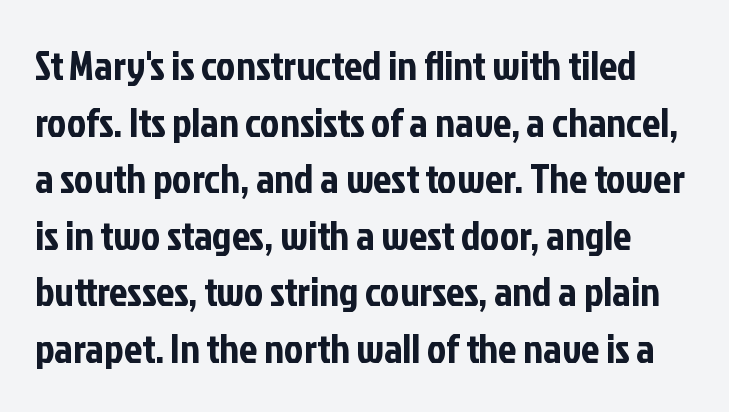
The image shows 41 px condensed sans-serif type, upright; set normal line spacing (1.38x), normal letter spacing, not underlined; low stroke contrast and a medium x-height.
